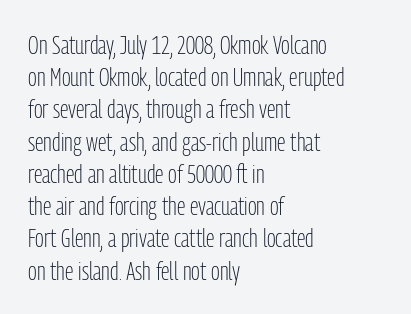
{"italic": "no", "bold": "no", "underline": "no", "align": "left", "line_spacing_ratio": 1.24, "letter_spacing": "normal", "letter_spacing_em": 0.0, "glyph_px": 26}
